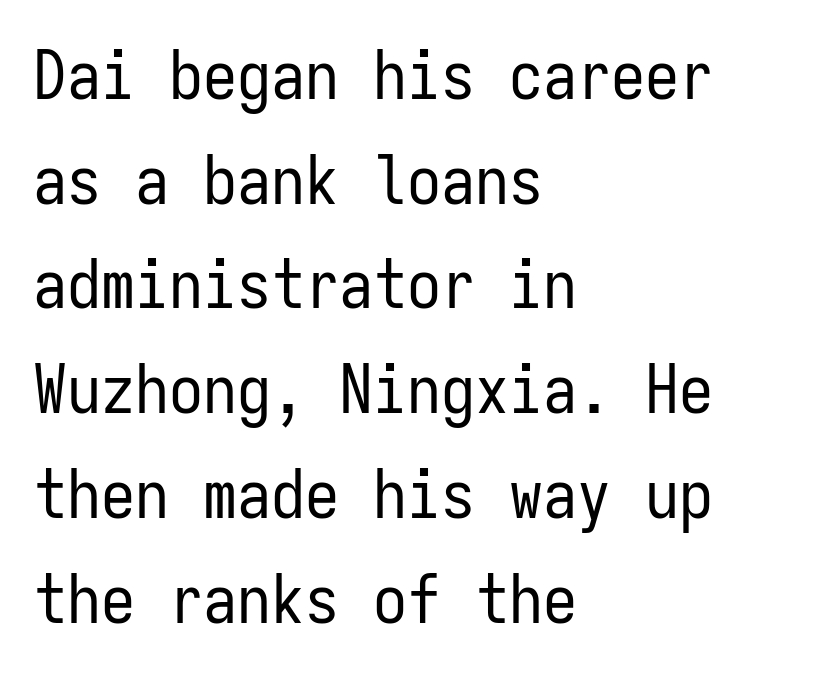
{"serif": "no", "italic": "no", "bold": "no", "weight": "regular", "width": "condensed", "stroke_contrast": "low", "x_height": "medium", "monospaced": "yes", "underline": "no", "align": "left", "line_spacing": "normal", "line_spacing_ratio": 1.54, "letter_spacing": "normal", "letter_spacing_em": 0.0, "glyph_px": 68}
